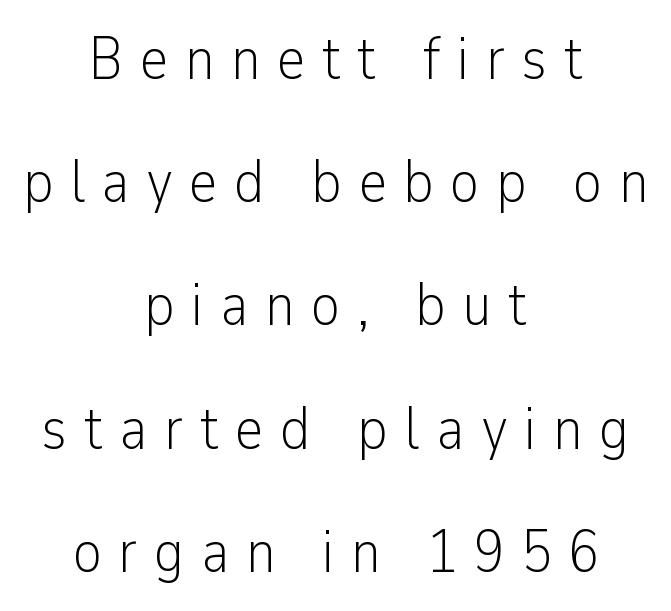
The image shows 61 px light, condensed sans-serif type, upright; set centered, loose line spacing (2.02x), unusually wide letter spacing (+0.27 em), not underlined; low stroke contrast and a medium x-height.
